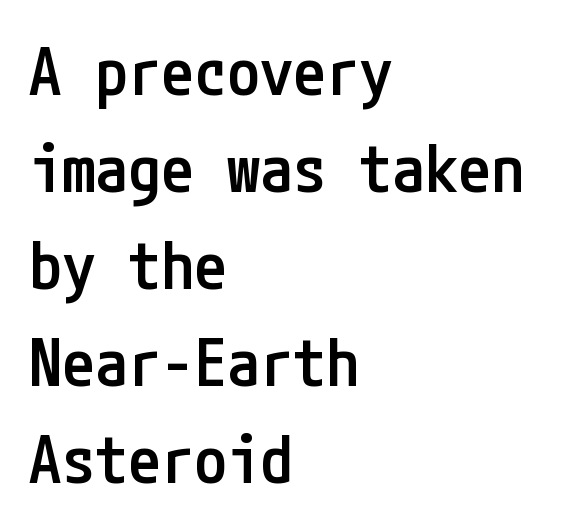
The image shows 66 px semibold, condensed sans-serif type, upright; set left-aligned, normal line spacing (1.47x), normal letter spacing, not underlined; low stroke contrast and a medium x-height.
